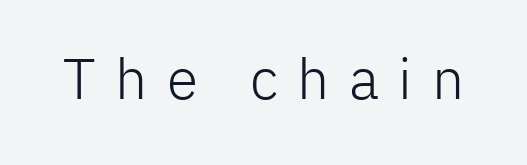
The letters stand straight up with perfectly vertical stems. This reads as an unemphasized weight, regular at the heaviest. Check where the strokes stop: nothing finishes them off — pure sans. Character widths vary here, with narrow letters taking less room than wide ones. Short note: letters widely spaced.
